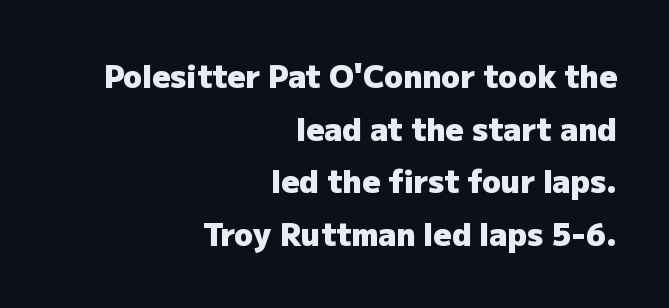
Tracking here is standard; glyphs follow each other at the usual distance. The passage shown is typed in a proportional face where columns would drift. Stroke thickness is high; the sample reads as a true bold. Successive baselines arrive at the customary interval.
